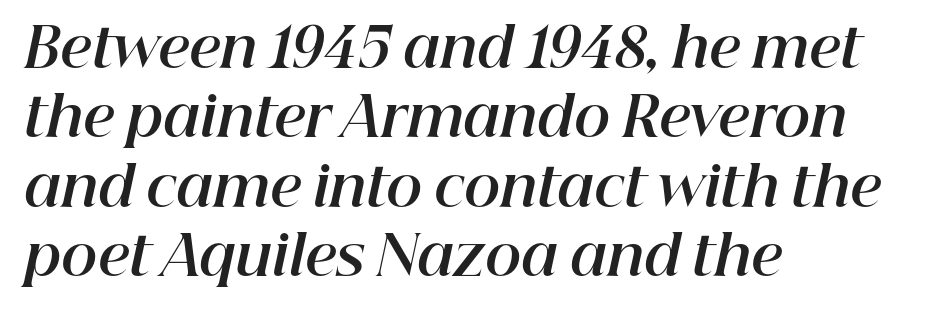
The image shows 55 px bold type, italic (leaning right); set left-aligned, normal line spacing (1.26x), normal letter spacing, not underlined; high stroke contrast and a medium x-height.
